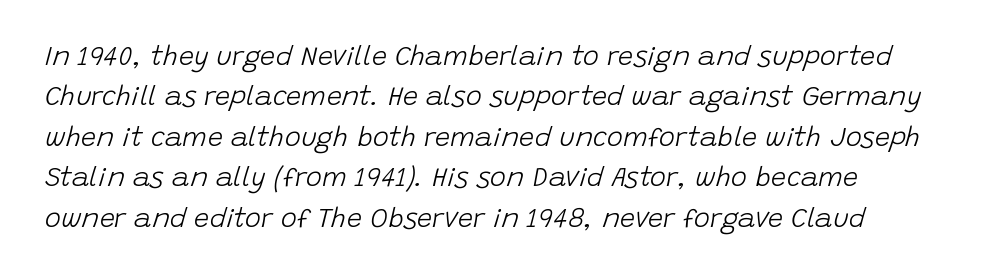
The image shows 27 px text type, italic (leaning right); set left-aligned, normal line spacing (1.5x), normal letter spacing, not underlined.
